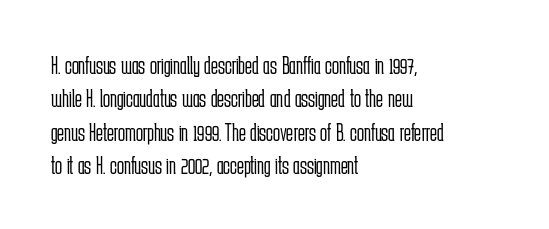
Compared with typical paragraphs, the rows here are spaced about the same. The letters stand straight up with perfectly vertical stems. Short and long lines alike share a common starting point at left. Is the stroke heavy? The answer is a plain regular-or-lighter. In terms of letterspacing, this is plain default setting. Just letters on the line, the space beneath them empty.
